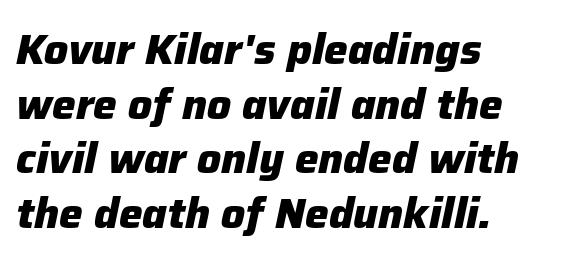
The image shows 42 px heavy type, italic (leaning right); set left-aligned, normal line spacing (1.3x), normal letter spacing, not underlined; low stroke contrast and a medium x-height.
